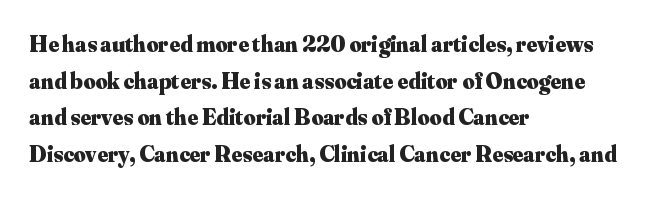
Q: Is the text bold? A: Yes.
Q: Is the text italic (slanted)? A: No, it is upright.
Q: Is the text underlined? A: No.
Q: How is the paragraph aligned? A: Left-aligned.
Q: Is the spacing between letters normal or unusually wide? A: Normal.
Q: Is the spacing between lines tight, normal or loose? A: Normal.
